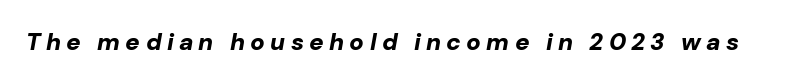
Underline: absent. Does extra space separate the letters? Yes, quite a lot of it. The font's italic variant was chosen for this text. These lines carry a lot of weight — the face is fully bold.
